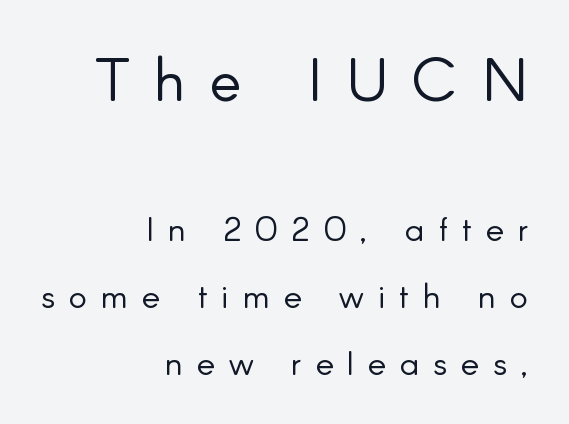
Regarding serifs, this sample does without them. Short note: letters widely spaced. Size hierarchy here favors the leading block over the trailing one. Stroke thickness stays within the range of a standard reading face or lighter.
